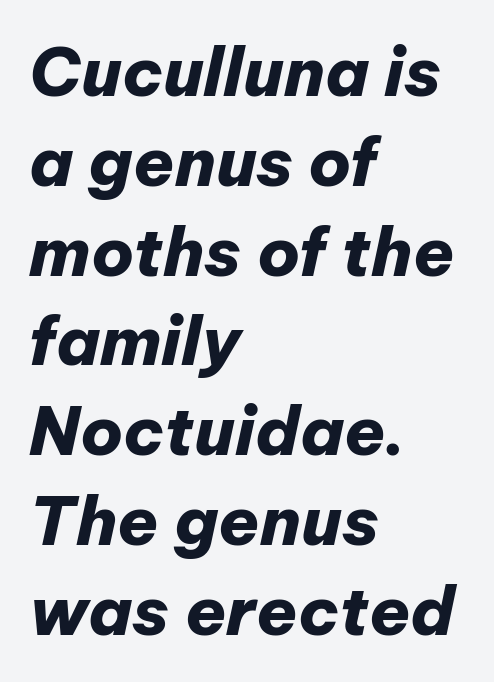
The image shows 67 px heavy type, italic (leaning right); set left-aligned, normal line spacing (1.34x), normal letter spacing, not underlined; low stroke contrast and a medium x-height.
